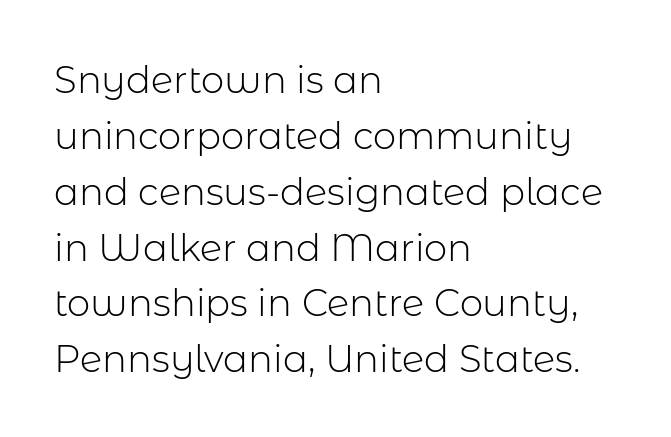
{"serif": "no", "italic": "no", "bold": "no", "weight": "light", "width": "normal", "stroke_contrast": "low", "x_height": "medium", "monospaced": "no", "underline": "no", "align": "left", "line_spacing": "normal", "line_spacing_ratio": 1.51, "letter_spacing": "normal", "letter_spacing_em": 0.0, "glyph_px": 37}
